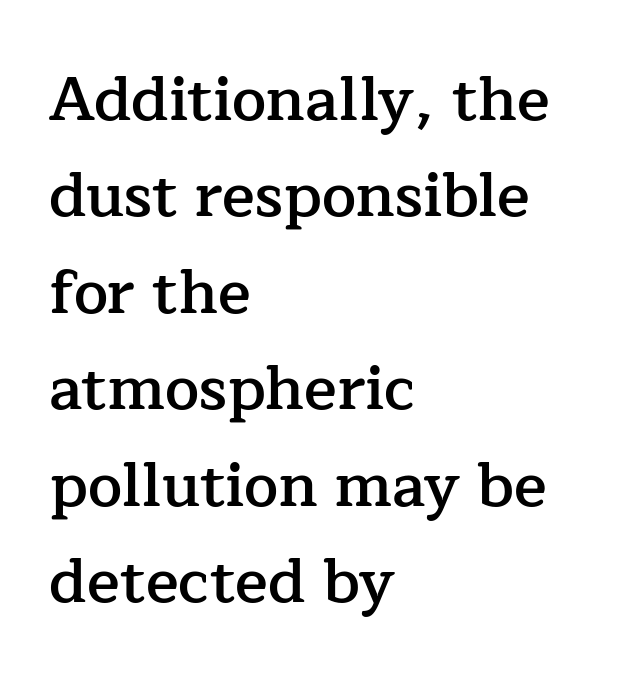
{"serif": "yes", "italic": "no", "bold": "semi", "weight": "semibold", "width": "normal", "stroke_contrast": "low", "x_height": "medium", "monospaced": "no", "underline": "no", "align": "left", "line_spacing": "normal", "line_spacing_ratio": 1.58, "letter_spacing": "normal", "letter_spacing_em": 0.0, "glyph_px": 61}
